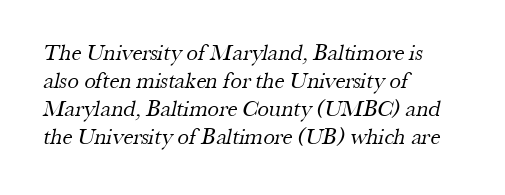
Q: Is the text bold? A: No.
Q: Is the text underlined? A: No.
Q: How is the paragraph aligned? A: Left-aligned.
Q: Is the spacing between letters normal or unusually wide? A: Normal.
